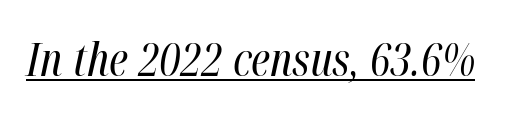
{"italic": "yes", "lean": "right", "slant_degrees": 12, "bold": "no", "weight": "regular", "width": "condensed", "stroke_contrast": "high", "x_height": "medium", "monospaced": "no", "underline": "yes", "letter_spacing": "normal", "letter_spacing_em": 0.0, "glyph_px": 46}
